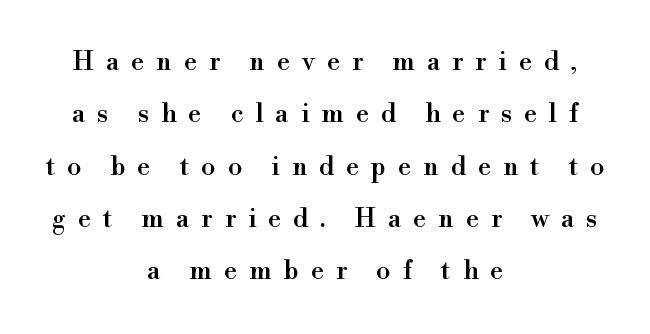
A great deal of white space separates one row of letters from the next. Rule under the text: the space is simply empty. Tracking here is generous; glyphs stand well apart from one another. Visually the block forms a symmetrical silhouette, jagged on both flanks. When letters stand straight like this, we call the style roman or upright.
